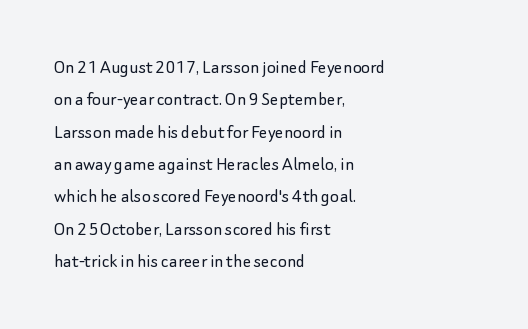
The image shows 21 px text type, upright; set left-aligned, normal line spacing (1.54x), normal letter spacing, not underlined.
